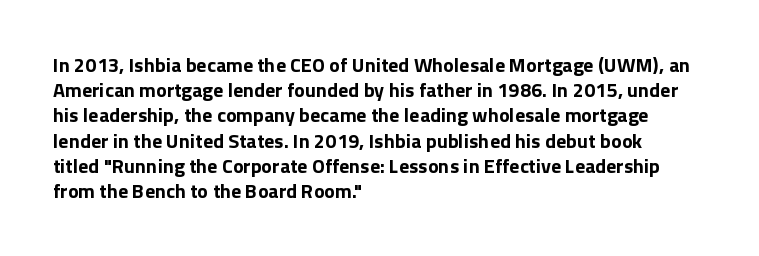
Q: Is the text bold? A: Yes.
Q: Is the text italic (slanted)? A: No, it is upright.
Q: Is the text underlined? A: No.
Q: How is the paragraph aligned? A: Left-aligned.
Q: Is the spacing between letters normal or unusually wide? A: Normal.
Q: Is the spacing between lines tight, normal or loose? A: Normal.
